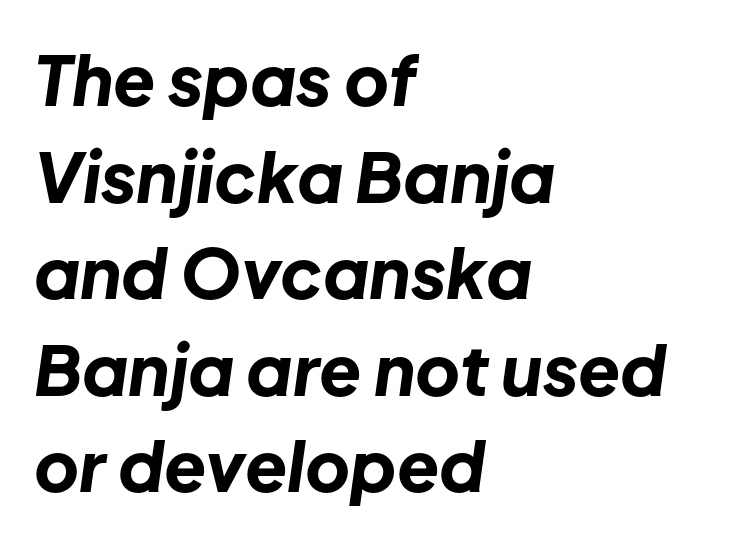
Caption: standard tracking, unaltered. Plain, unruled lines of type. Line starts are locked; line ends wander. Vertically, the passage feels balanced, rows spaced as you'd expect. I'd describe the lettering as bold — thick and assertive.
